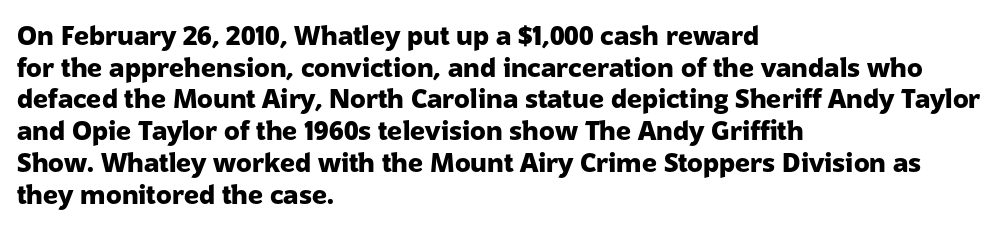
I'd describe the lettering as bold — thick and assertive. Words appear dense and cohesive because spacing is normal. Reading down the block, your eye returns to a fixed left position each line. The lettering holds an erect, upright posture throughout. Descender tails drop into unmarked territory.
